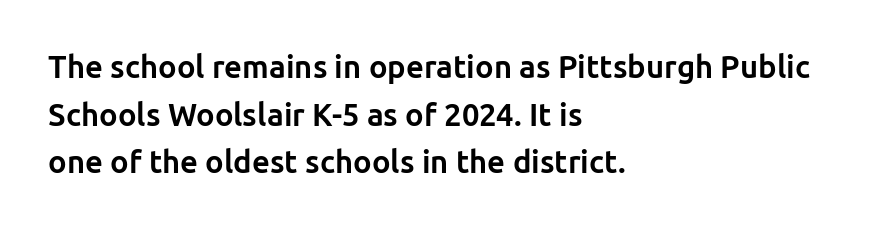
{"serif": "no", "italic": "no", "bold": "yes", "weight": "bold", "width": "normal", "stroke_contrast": "low", "x_height": "medium", "monospaced": "no", "underline": "no", "align": "left", "line_spacing": "normal", "line_spacing_ratio": 1.54, "letter_spacing": "normal", "letter_spacing_em": 0.0, "glyph_px": 31}
